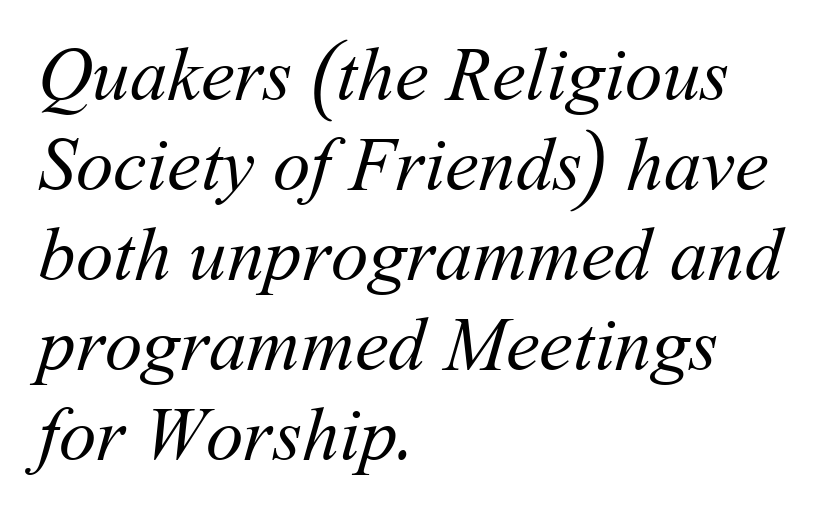
The image shows 75 px regular-weight type; set left-aligned, line spacing 1.2x, normal letter spacing, not underlined; medium stroke contrast and a medium x-height.
